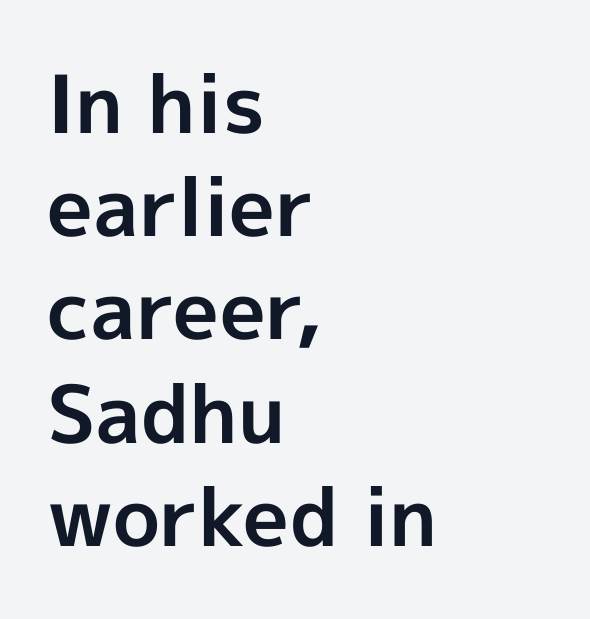
The image shows 80 px bold sans-serif type, upright; set left-aligned, normal line spacing (1.29x), normal letter spacing, not underlined; a medium x-height.
